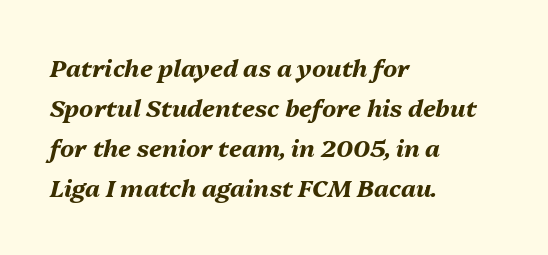
{"italic": "yes", "lean": "right", "slant_degrees": 13, "bold": "yes", "underline": "no", "align": "left", "line_spacing": "normal", "line_spacing_ratio": 1.67, "letter_spacing": "normal", "letter_spacing_em": 0.0, "glyph_px": 24}
